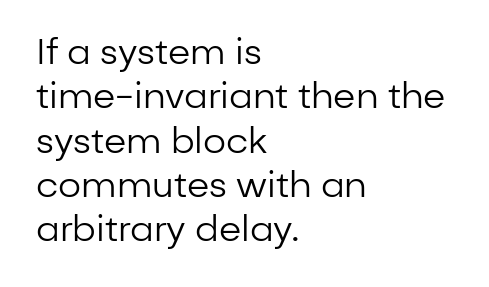
Q: Is the text bold? A: No.
Q: Is the text italic (slanted)? A: No, it is upright.
Q: Is the typeface a serif or a sans-serif typeface? A: Sans-serif.
Q: Is the text underlined? A: No.
Q: How is the paragraph aligned? A: Left-aligned.
Q: Is the spacing between letters normal or unusually wide? A: Normal.
Q: Width (condensed, normal, or wide)? A: Normal.
Q: Stroke contrast? A: Low.
Q: x-height? A: Medium.
Q: Monospaced? A: No.
